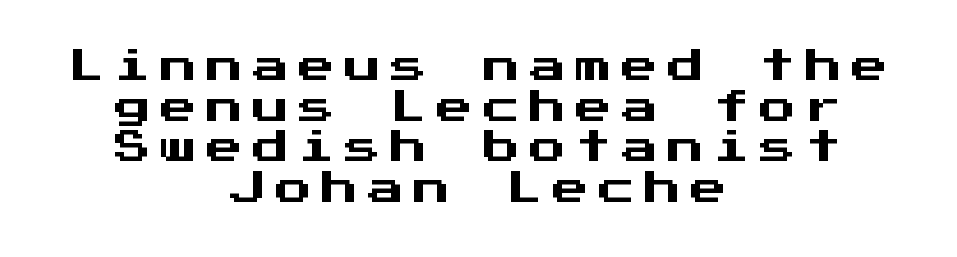
The image shows 36 px sans-serif type, upright, monospaced; set centered, tight line spacing (1.13x), unusually wide letter spacing (+0.28 em), not underlined; medium stroke contrast and a medium x-height.
